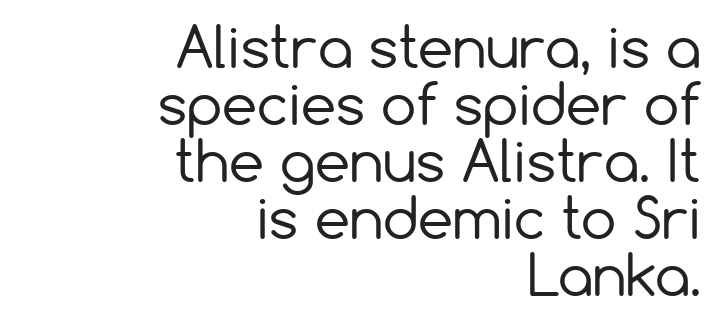
Glyph-to-glyph distance matches everyday printed text. Is this a fixed-width face? No — the glyphs have proportional, varying widths. These lines are set flush right with a ragged left edge. Observe the absence of serifs on each vertical stroke in this sample.
